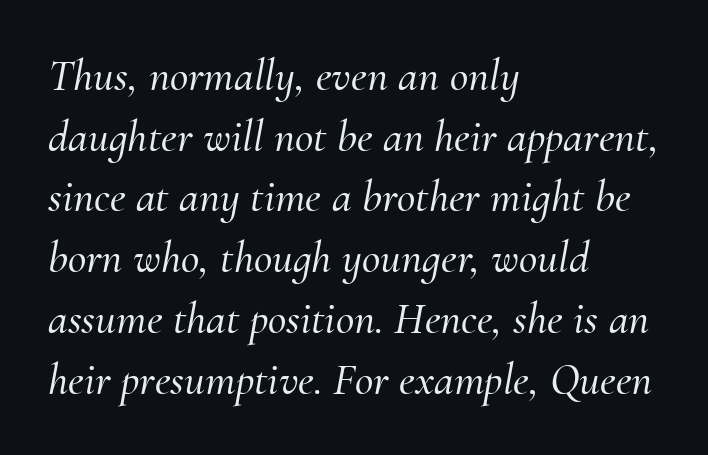
Q: Is the text italic (slanted)? A: Yes, it leans right by about 10 degrees.
Q: Is the typeface a serif or a sans-serif typeface? A: Serif.
Q: Is the text underlined? A: No.
Q: How is the paragraph aligned? A: Left-aligned.
Q: Is the spacing between letters normal or unusually wide? A: Normal.
Q: Is the spacing between lines tight, normal or loose? A: Normal.
Q: Width (condensed, normal, or wide)? A: Normal.
Q: Stroke contrast? A: Medium.
Q: x-height? A: Small.
Q: Monospaced? A: No.
